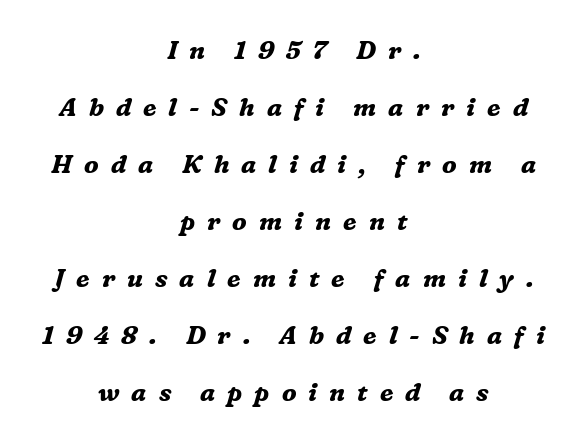
The image shows 25 px bold type, italic (leaning right); set centered, loose line spacing (2.28x), unusually wide letter spacing (+0.48 em), not underlined.
